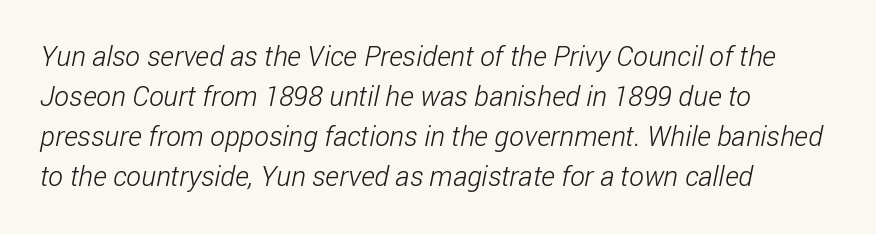
The image shows 28 px light, condensed sans-serif type; set left-aligned, normal line spacing (1.43x), normal letter spacing, not underlined; low stroke contrast and a medium x-height.
